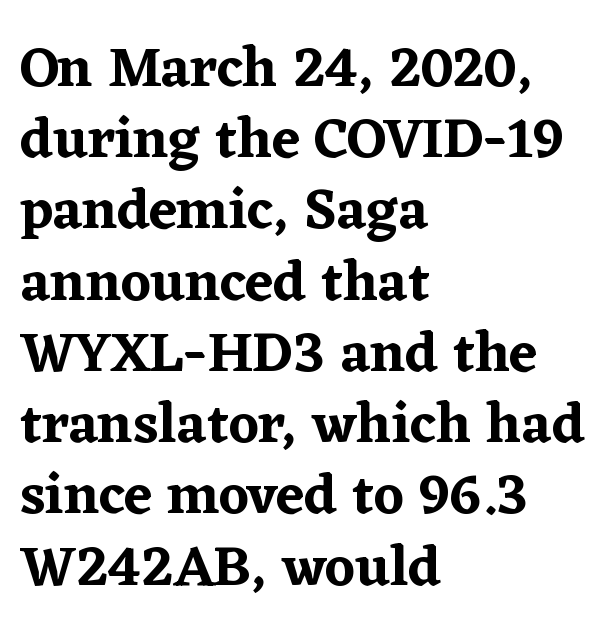
Q: Is the text italic (slanted)? A: No, it is upright.
Q: Is the typeface a serif or a sans-serif typeface? A: Serif.
Q: Is the text underlined? A: No.
Q: How is the paragraph aligned? A: Left-aligned.
Q: Is the spacing between letters normal or unusually wide? A: Normal.
Q: Is the spacing between lines tight, normal or loose? A: Normal.
Q: Width (condensed, normal, or wide)? A: Normal.
Q: Stroke contrast? A: Low.
Q: x-height? A: Medium.
Q: Monospaced? A: No.
